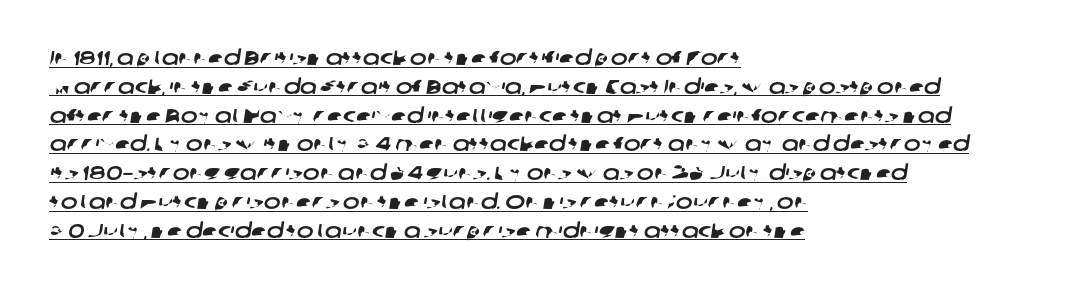
The image shows 20 px text type; set left-aligned, normal line spacing (1.44x), normal letter spacing, underlined.
